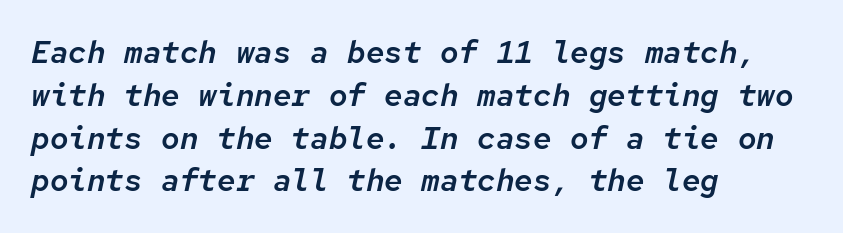
The image shows 31 px text type, italic (leaning right), monospaced; set left-aligned, normal line spacing (1.38x), normal letter spacing, not underlined; low stroke contrast and a medium x-height.
